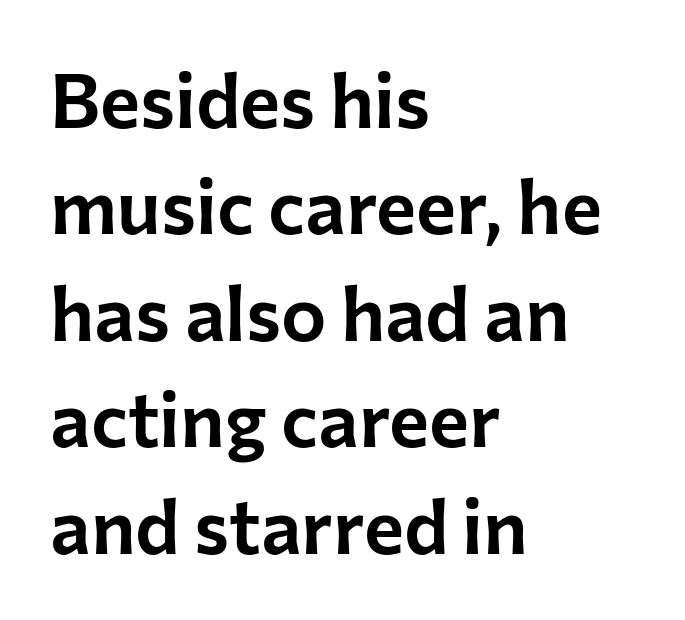
The baseline area is clear. Successive baselines arrive at the customary interval. Reading down the block, your eye returns to a fixed left position each line. No feet cap the strokes, marking this as sans-serif type.
